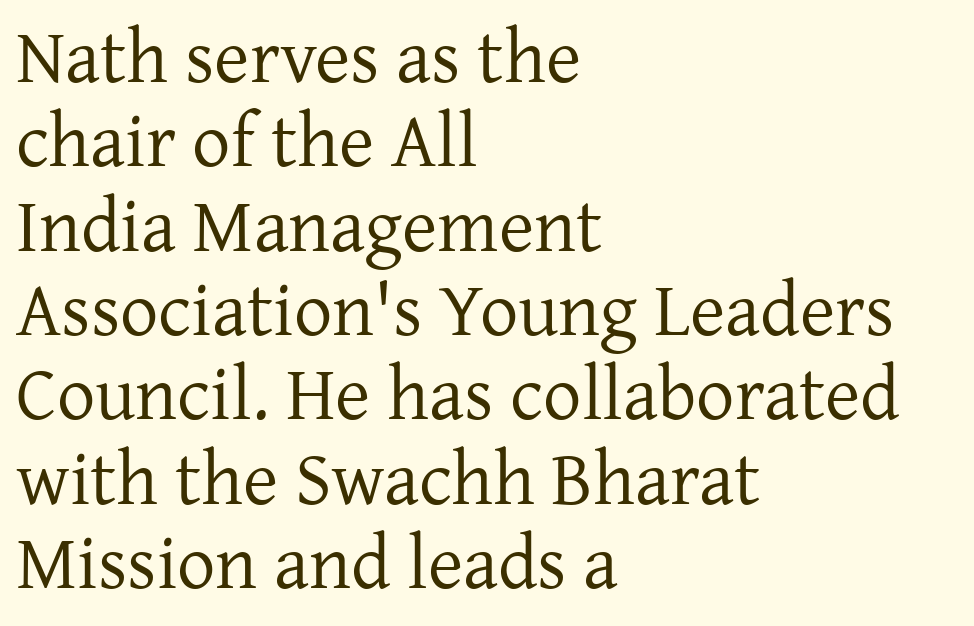
The image shows 76 px regular-weight serif type, upright; set left-aligned, tight line spacing (1.11x), normal letter spacing, not underlined; low stroke contrast and a medium x-height.
